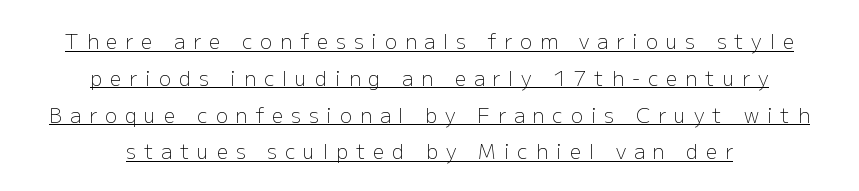
Is the stroke heavy? The answer is a plain regular-or-lighter. The lettering stays uniformly vertical, giving the passage a roman look. The face used here is rendered with a markedly widened letterfit. The sample's only ornament is a line tracing under the words. The rag falls on both sides of this text block equally.
